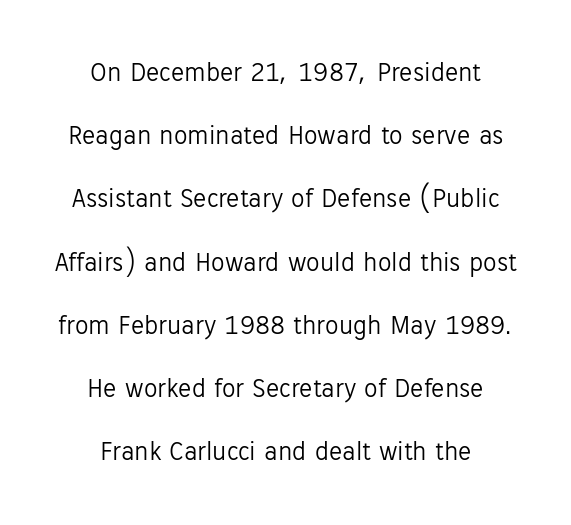
{"italic": "no", "bold": "no", "underline": "no", "align": "center", "line_spacing": "loose", "line_spacing_ratio": 2.34, "letter_spacing": "normal", "letter_spacing_em": 0.0, "glyph_px": 27}
